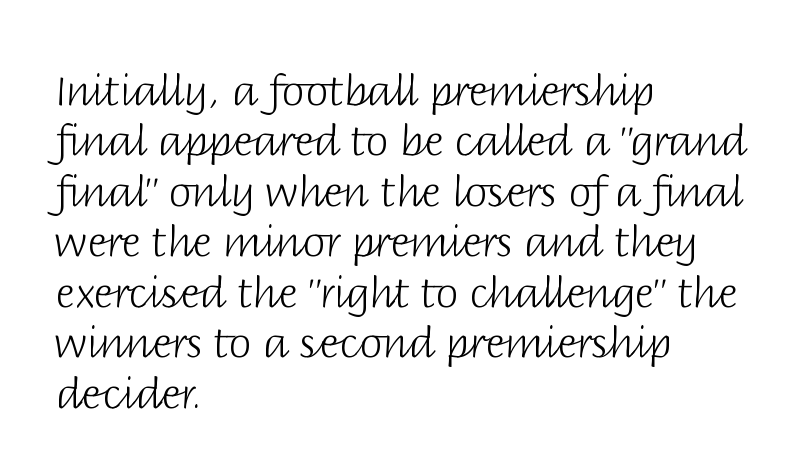
Which margin do the lines hug? The left one — the right edge is uneven. It's the straight-up-and-down kind of type. The designer went with a sans here, leaving each stem footless. Weight: not bold — regular or lighter. A typesetter would call this proportional, since set widths differ per character. Tracking value appears to be zero — textbook default spacing.
